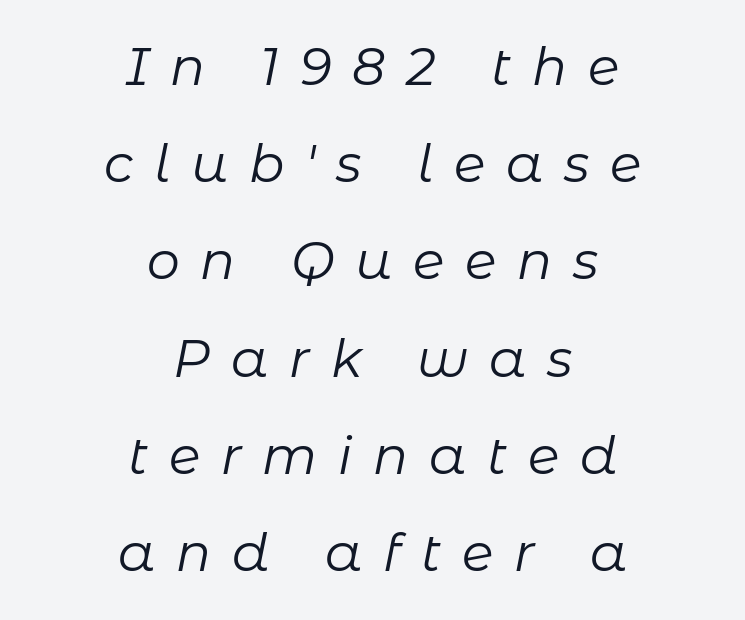
The whitespace from short lines is split evenly between both sides. Letters have the restrained weight of plain body copy at most. Here the designer chose a conventional face with non-uniform glyph widths. This is oblique type, the kind used for emphasis or titles.
